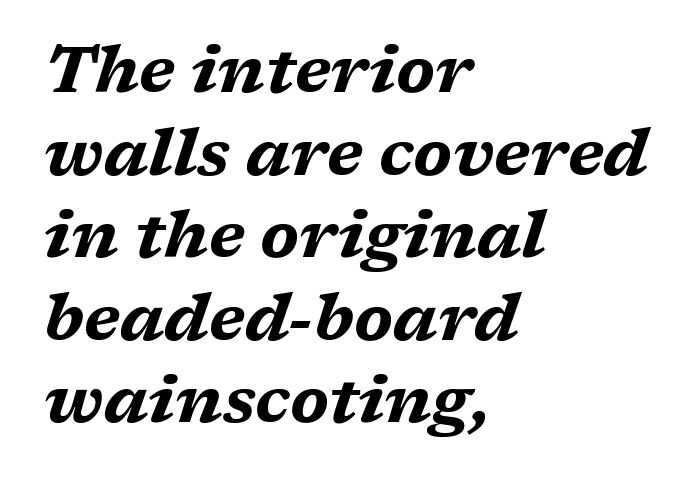
This rendering leaves character spacing at its baseline value. Which margin do the lines hug? The left one — the right edge is uneven. Only glyphs here, with clear space below each row. Spacing verdict: proportional, widths tailored to each character. Does the weight exceed regular? Yes, all the way to bold. The designer left line spacing at the default.
